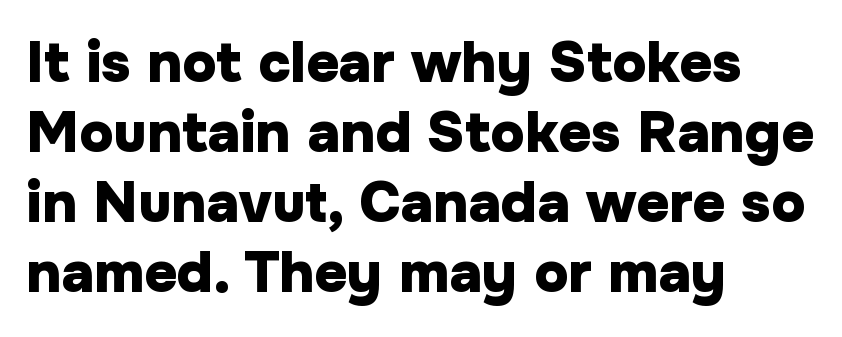
Q: Is the text bold? A: Yes.
Q: Is the text italic (slanted)? A: No, it is upright.
Q: Is the typeface a serif or a sans-serif typeface? A: Sans-serif.
Q: Is the text underlined? A: No.
Q: How is the paragraph aligned? A: Left-aligned.
Q: Is the spacing between letters normal or unusually wide? A: Normal.
Q: Width (condensed, normal, or wide)? A: Normal.
Q: Stroke contrast? A: Low.
Q: x-height? A: Medium.
Q: Monospaced? A: No.
